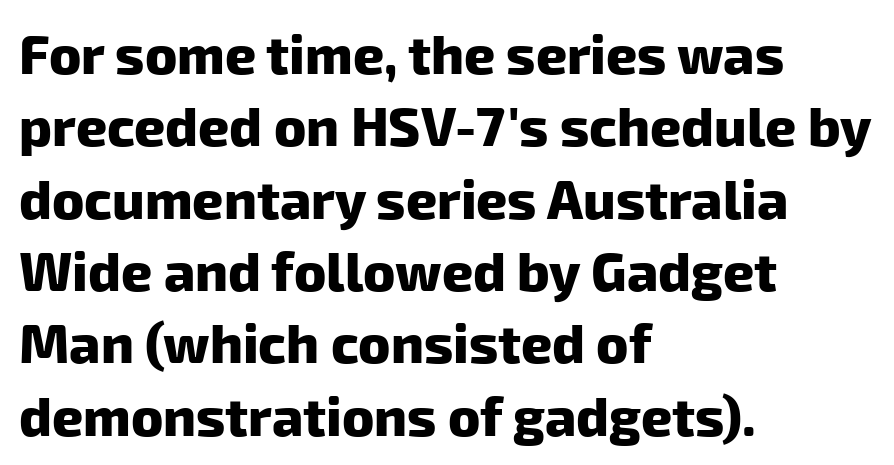
{"serif": "no", "bold": "yes", "weight": "heavy", "width": "normal", "stroke_contrast": "low", "x_height": "medium", "monospaced": "no", "underline": "no", "align": "left", "line_spacing": "normal", "line_spacing_ratio": 1.34, "letter_spacing": "normal", "letter_spacing_em": 0.0, "glyph_px": 54}
